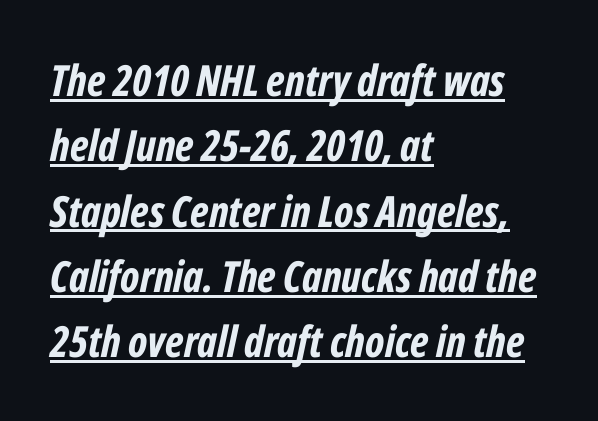
Character widths vary here, with narrow letters taking less room than wide ones. Posture: slanted. Heavy-handed strokes throughout: this text is bold. Successive baselines arrive at the customary interval.
